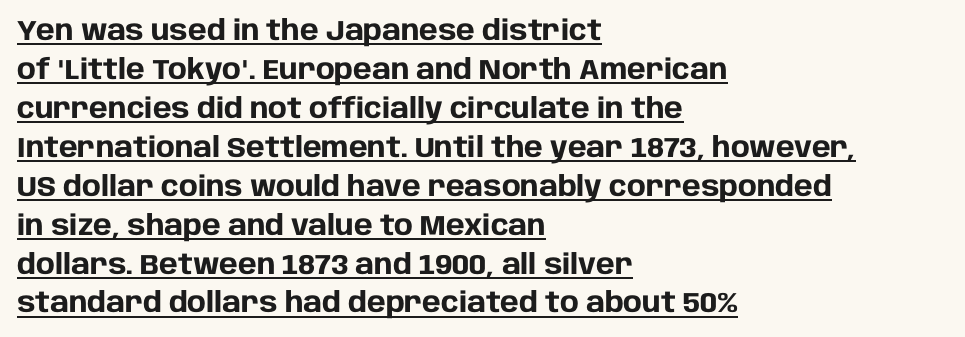
If you drew a ruler down the left edge, every line would touch it. Line spacing here is normal. Underline: present. Does the type have serifs? No, each stem ends abruptly. The lettering holds an erect, upright posture throughout.
